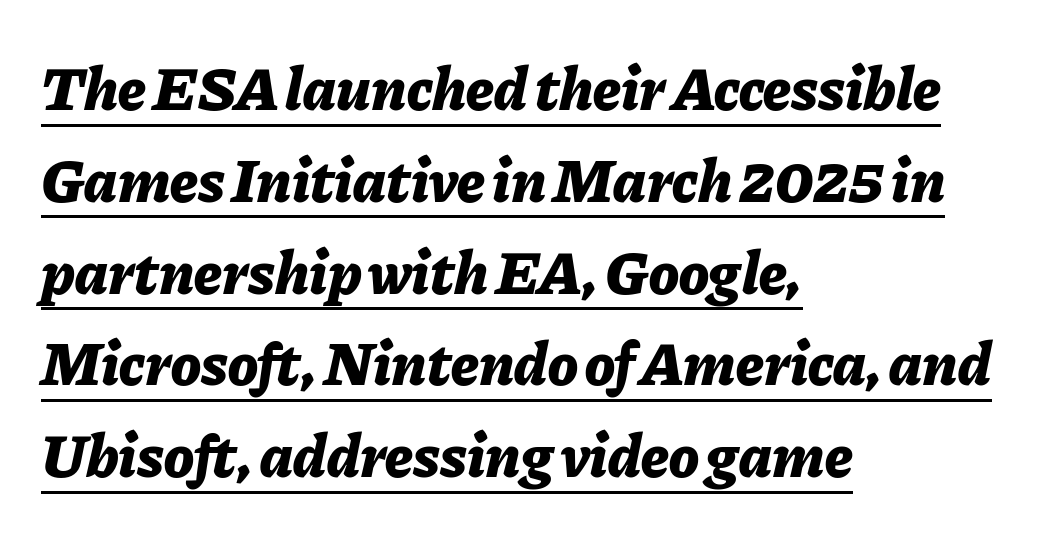
In terms of posture, this sample is oblique. The passage shown has conventional tracking throughout. Does the copy run flush right? No — it runs flush left. Typographic density is high because the face is bold. The space between consecutive lines is moderate.
